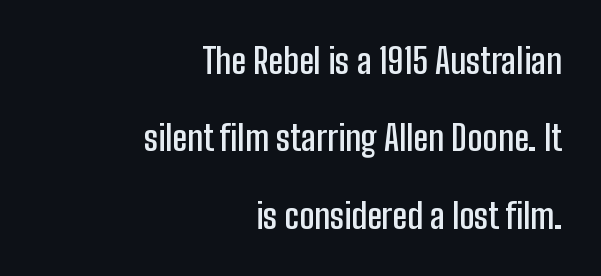
Rendered with straight, roman letterforms. The text block is weighted toward the right margin, trailing off unevenly leftward. The rendering shows plain stroke endings on the letterforms — a sans-serif design. Note the varied advance widths — an 'i' is clearly narrower than an 'm'.
